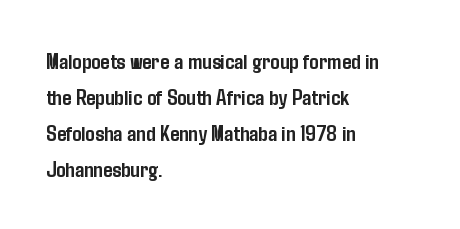
The image shows 23 px bold type, upright; set left-aligned, normal line spacing (1.57x), normal letter spacing, not underlined.
